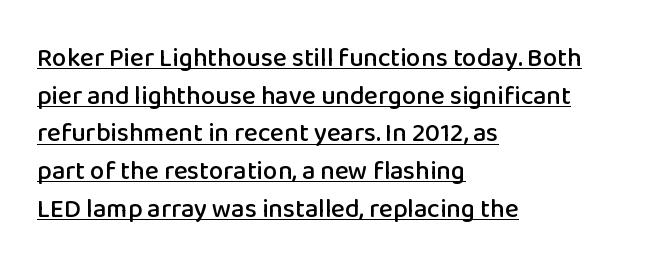
Q: Is the text italic (slanted)? A: No, it is upright.
Q: Is the text underlined? A: Yes.
Q: How is the paragraph aligned? A: Left-aligned.
Q: Is the spacing between letters normal or unusually wide? A: Normal.
Q: Is the spacing between lines tight, normal or loose? A: Normal.
